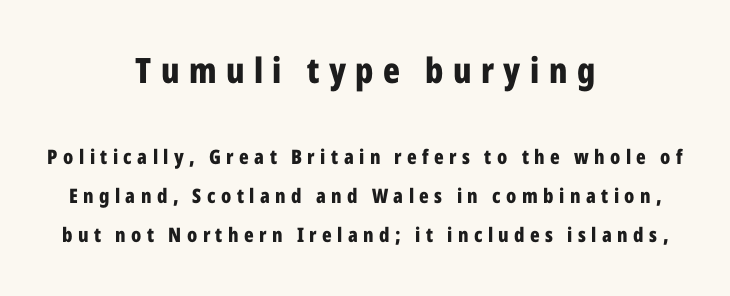
Each letter keeps its own natural width here, so spacing adapts to shape. Look at the tracking — it's clearly loosened, letters drifting apart. Rule under the text: the space is simply empty. Characters remain perfectly vertical along every line.
